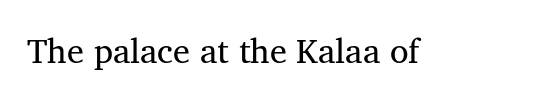
{"serif": "yes", "italic": "no", "bold": "no", "weight": "regular", "width": "normal", "stroke_contrast": "medium", "x_height": "medium", "monospaced": "no", "underline": "no", "letter_spacing": "normal", "letter_spacing_em": 0.0, "glyph_px": 34}
